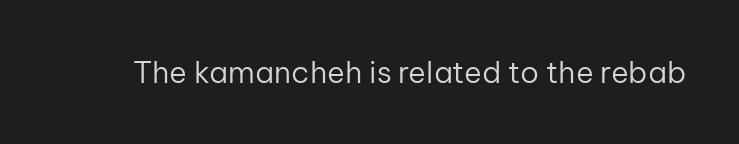
Nope, not italic — everything's standing straight. No letter is thick-stroked: the sample isn't bold. Plain, unruled lines of type. I'd call this a sans setting — the letters go barefoot. Here the designer chose a conventional face with non-uniform glyph widths. The tracking reads as untouched default to a designer's eye.
